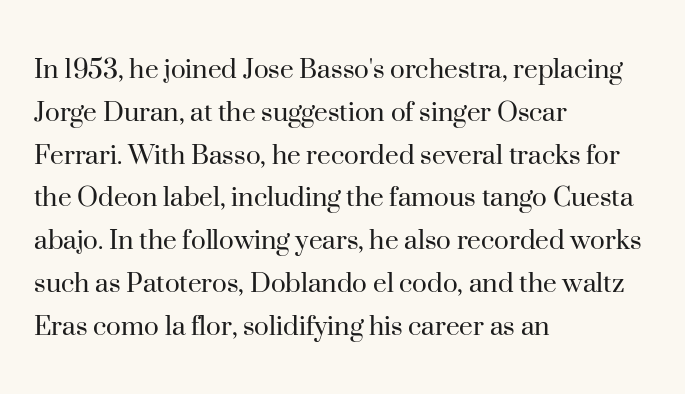
Q: Is the text bold? A: No.
Q: Is the text italic (slanted)? A: No, it is upright.
Q: Is the typeface a serif or a sans-serif typeface? A: Serif.
Q: Is the text underlined? A: No.
Q: How is the paragraph aligned? A: Left-aligned.
Q: Is the spacing between letters normal or unusually wide? A: Normal.
Q: Is the spacing between lines tight, normal or loose? A: Normal.
Q: Width (condensed, normal, or wide)? A: Normal.
Q: Stroke contrast? A: High.
Q: x-height? A: Small.
Q: Monospaced? A: No.
